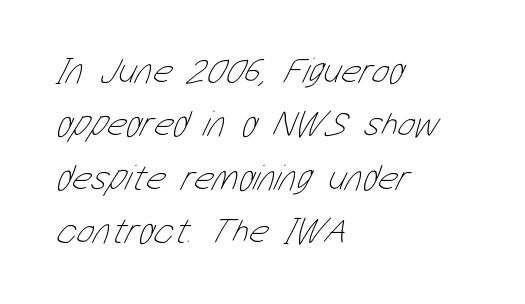
Q: Is the text bold? A: No.
Q: Is the text underlined? A: No.
Q: How is the paragraph aligned? A: Left-aligned.
Q: Is the spacing between letters normal or unusually wide? A: Normal.
Q: Is the spacing between lines tight, normal or loose? A: Normal.
Q: Width (condensed, normal, or wide)? A: Condensed.
Q: Stroke contrast? A: Low.
Q: x-height? A: Medium.
Q: Monospaced? A: No.
